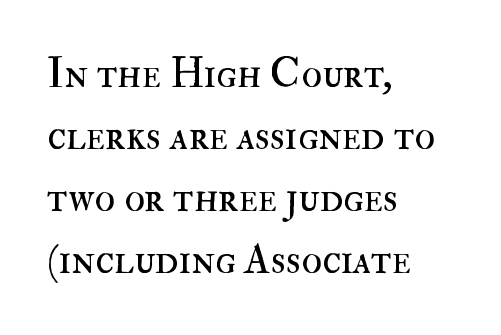
Q: Is the text bold? A: No.
Q: Is the text italic (slanted)? A: No, it is upright.
Q: Is the text underlined? A: No.
Q: How is the paragraph aligned? A: Left-aligned.
Q: Is the spacing between letters normal or unusually wide? A: Normal.
Q: Is the spacing between lines tight, normal or loose? A: Normal.
Q: Width (condensed, normal, or wide)? A: Normal.
Q: Stroke contrast? A: High.
Q: x-height? A: Small.
Q: Monospaced? A: No.
